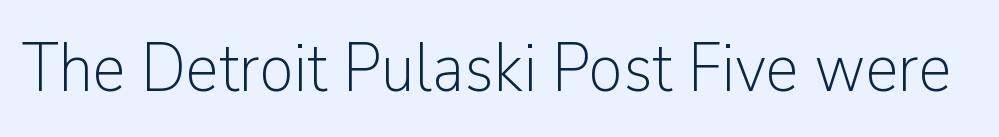
{"serif": "no", "italic": "no", "bold": "no", "weight": "light", "width": "normal", "stroke_contrast": "low", "x_height": "medium", "monospaced": "no", "underline": "no", "letter_spacing": "normal", "letter_spacing_em": 0.0, "glyph_px": 68}
